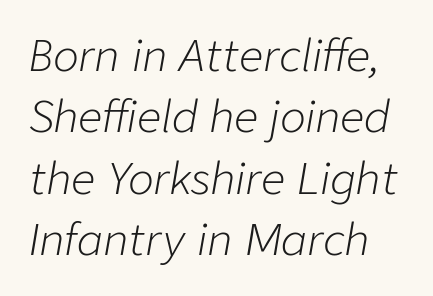
The image shows 43 px light type, italic (leaning right); set normal line spacing (1.43x), normal letter spacing, not underlined; low stroke contrast and a medium x-height.
